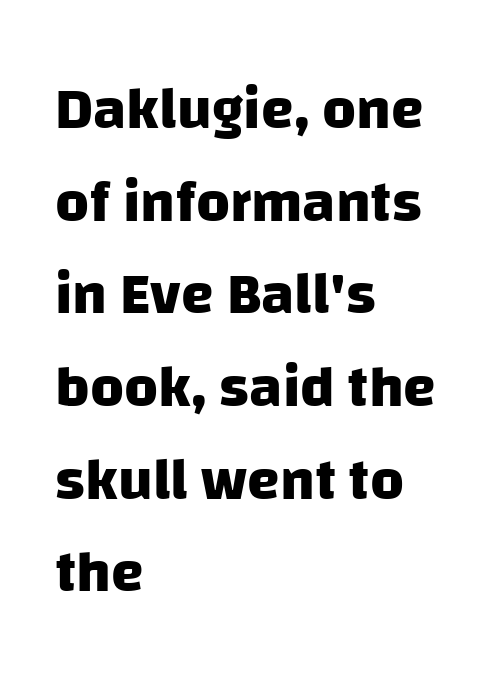
The image shows 59 px heavy sans-serif type; set left-aligned, normal line spacing (1.57x), normal letter spacing, not underlined; low stroke contrast and a large x-height.
